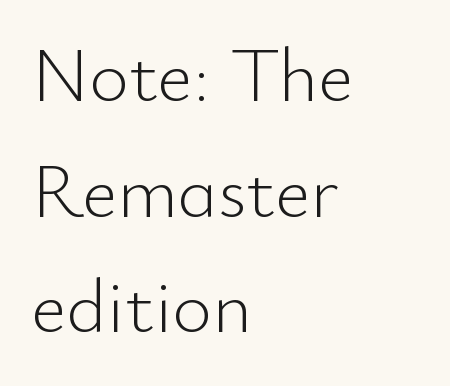
{"serif": "no", "italic": "no", "bold": "no", "weight": "light", "width": "normal", "stroke_contrast": "low", "x_height": "small", "monospaced": "no", "underline": "no", "align": "left", "line_spacing": "normal", "line_spacing_ratio": 1.52, "letter_spacing": "normal", "letter_spacing_em": 0.0, "glyph_px": 76}
